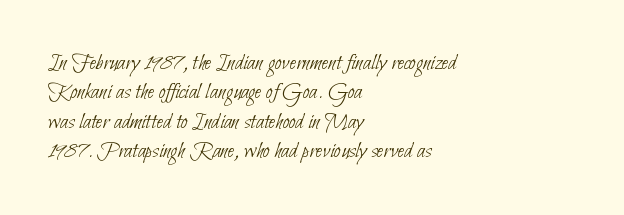
No extra tracking has been applied to these lines. The typesetting does not lean heavy: it is not bold. In CSS terms this would be text-align: left. Decoration check: the copy has no underline.
